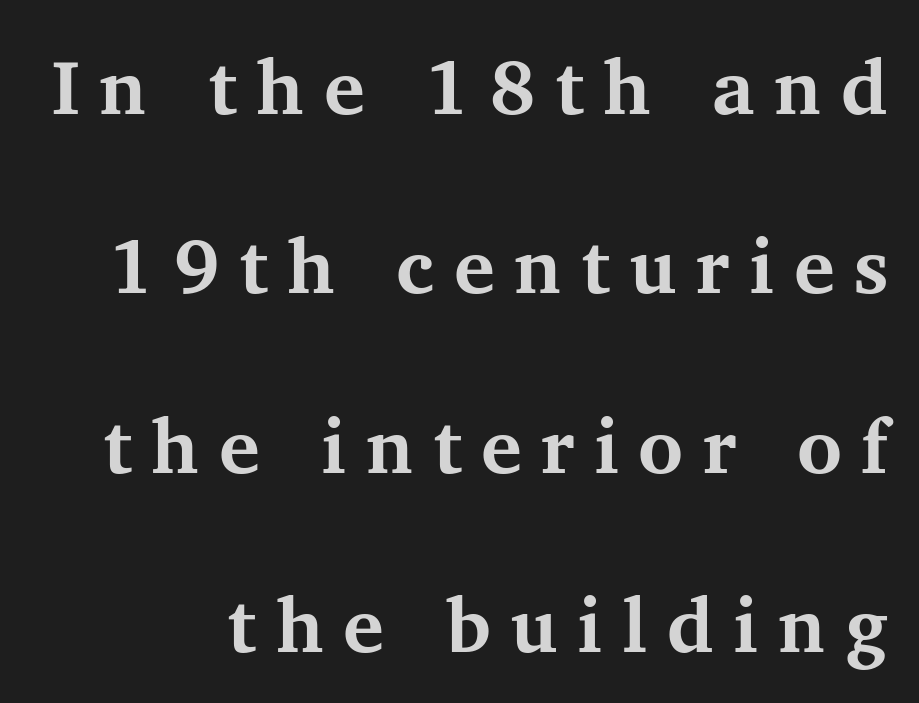
Q: Is the text bold? A: Yes.
Q: Is the text italic (slanted)? A: No, it is upright.
Q: Is the typeface a serif or a sans-serif typeface? A: Serif.
Q: Is the text underlined? A: No.
Q: Is the spacing between letters normal or unusually wide? A: Unusually wide.
Q: Is the spacing between lines tight, normal or loose? A: Loose.
Q: Width (condensed, normal, or wide)? A: Normal.
Q: Stroke contrast? A: Medium.
Q: x-height? A: Medium.
Q: Monospaced? A: No.
